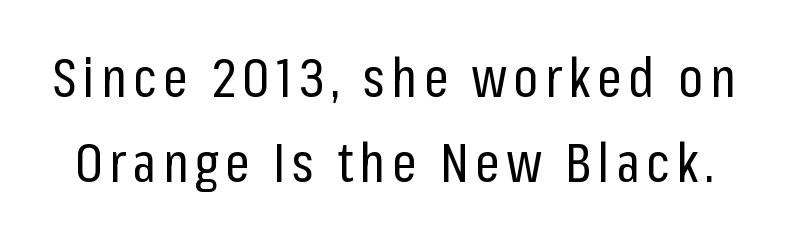
Clear beneath every line of the passage. The face used here is proportionally spaced, like ordinary book or web type. Check where the strokes stop: nothing finishes them off — pure sans. Quick note: interline space is typical. Weight: regular or lighter.
